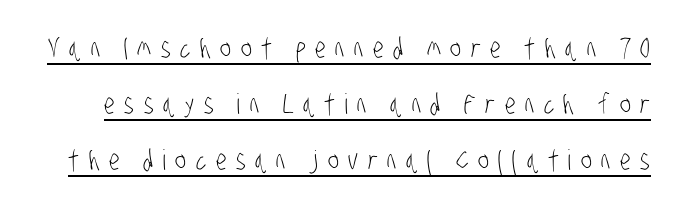
Q: Is the text bold? A: No.
Q: Is the typeface a serif or a sans-serif typeface? A: Sans-serif.
Q: Is the text underlined? A: Yes.
Q: Is the spacing between letters normal or unusually wide? A: Unusually wide.
Q: Is the spacing between lines tight, normal or loose? A: Loose.
Q: Width (condensed, normal, or wide)? A: Condensed.
Q: Stroke contrast? A: Low.
Q: x-height? A: Large.
Q: Monospaced? A: No.
